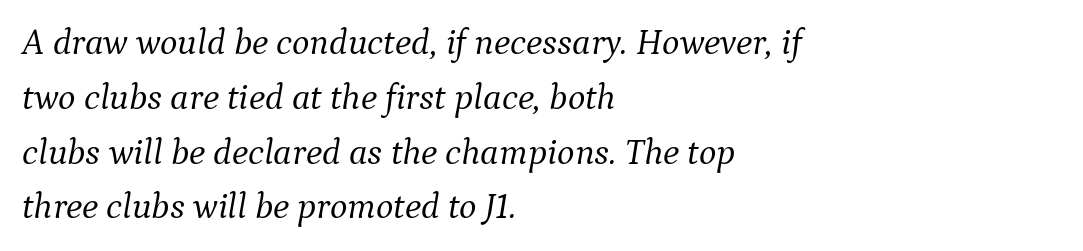
{"serif": "yes", "italic": "yes", "lean": "right", "slant_degrees": 9, "bold": "no", "weight": "light", "width": "normal", "stroke_contrast": "medium", "x_height": "medium", "monospaced": "no", "underline": "no", "align": "left", "line_spacing": "normal", "line_spacing_ratio": 1.48, "letter_spacing": "normal", "letter_spacing_em": 0.0, "glyph_px": 37}
